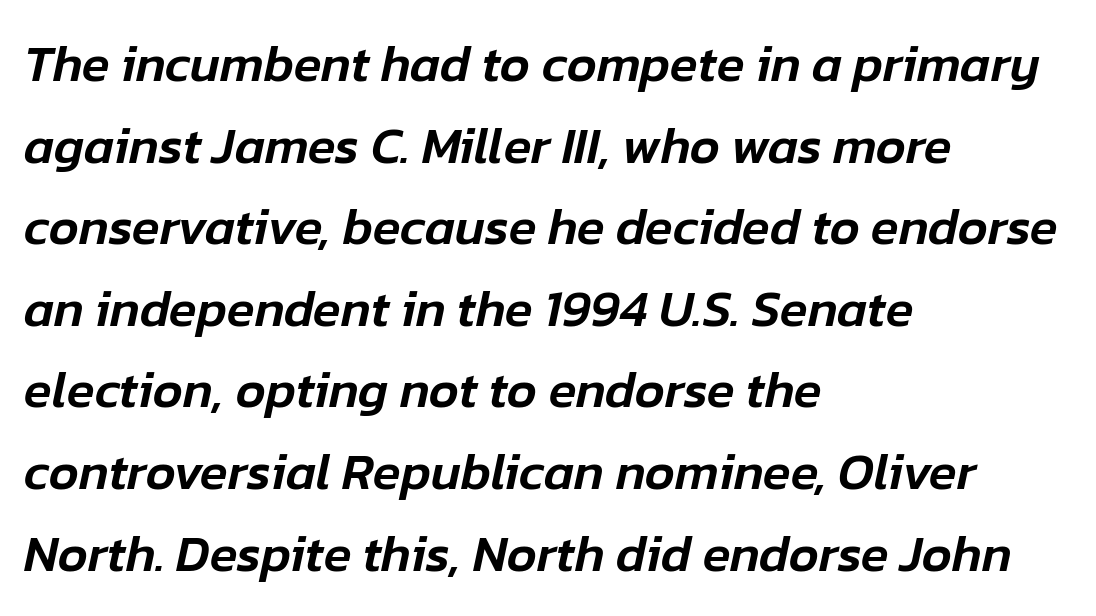
The image shows 51 px text type, italic (leaning right); set left-aligned, normal line spacing (1.6x), normal letter spacing, not underlined; low stroke contrast and a medium x-height.
